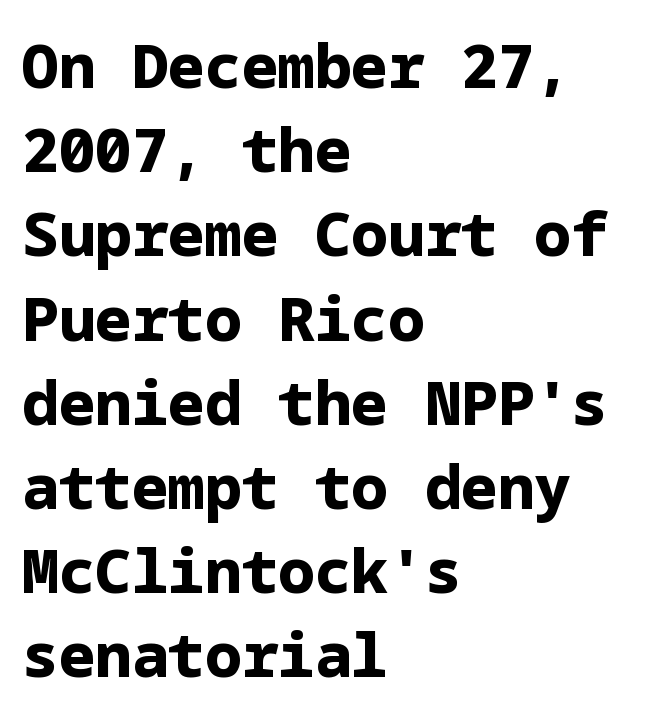
Q: Is the text bold? A: Yes.
Q: Is the text italic (slanted)? A: No, it is upright.
Q: Is the typeface a serif or a sans-serif typeface? A: Sans-serif.
Q: Is the text underlined? A: No.
Q: How is the paragraph aligned? A: Left-aligned.
Q: Is the spacing between letters normal or unusually wide? A: Normal.
Q: Is the spacing between lines tight, normal or loose? A: Normal.
Q: Width (condensed, normal, or wide)? A: Normal.
Q: Stroke contrast? A: Low.
Q: x-height? A: Medium.
